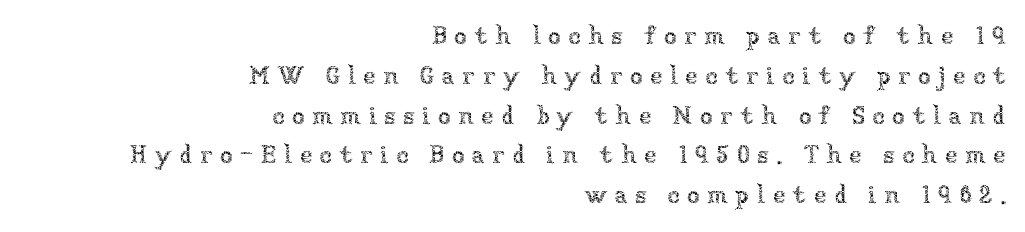
Q: Is the text bold? A: No.
Q: Is the text italic (slanted)? A: No, it is upright.
Q: Is the text underlined? A: No.
Q: How is the paragraph aligned? A: Right-aligned.
Q: Is the spacing between letters normal or unusually wide? A: Unusually wide.
Q: Is the spacing between lines tight, normal or loose? A: Normal.
